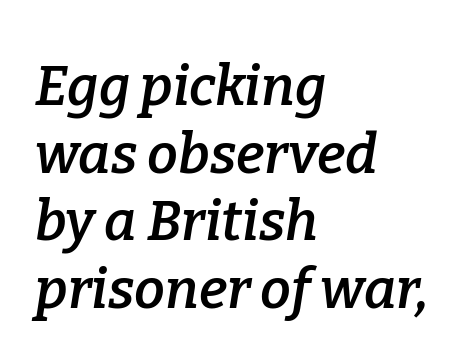
{"serif": "yes", "italic": "yes", "lean": "right", "slant_degrees": 9, "bold": "semi", "weight": "semibold", "width": "normal", "stroke_contrast": "low", "x_height": "medium", "monospaced": "no", "underline": "no", "align": "left", "line_spacing_ratio": 1.23, "letter_spacing": "normal", "letter_spacing_em": 0.0, "glyph_px": 55}
